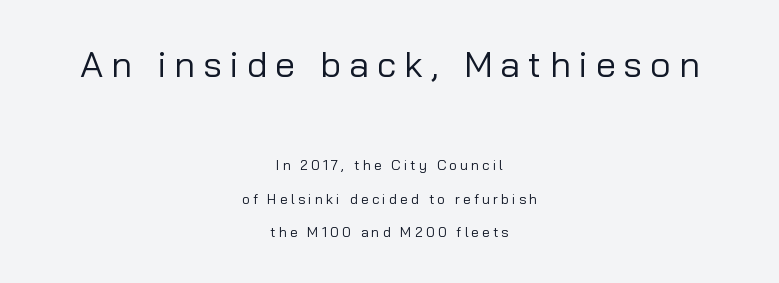
{"serif": "no", "italic": "no", "bold": "no", "weight": "regular", "width": "normal", "stroke_contrast": "low", "x_height": "medium", "monospaced": "no", "underline": "no", "align": "center", "line_spacing": "loose", "line_spacing_ratio": 2.4, "letter_spacing": "wide", "letter_spacing_em": 0.22, "larger_block": "first", "size_ratio": 2.57, "glyph_px": 36}
